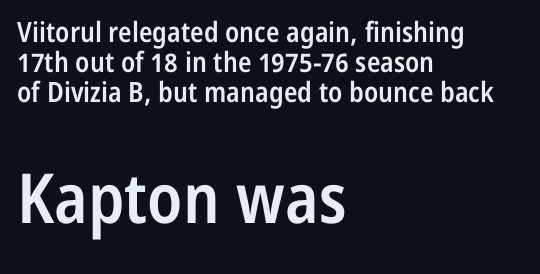
{"serif": "no", "italic": "no", "bold": "semi", "weight": "semibold", "width": "condensed", "stroke_contrast": "low", "x_height": "medium", "monospaced": "no", "underline": "no", "align": "left", "line_spacing": "tight", "line_spacing_ratio": 1.08, "letter_spacing": "normal", "letter_spacing_em": 0.0, "larger_block": "second", "size_ratio": 2.46, "glyph_px": 69}
